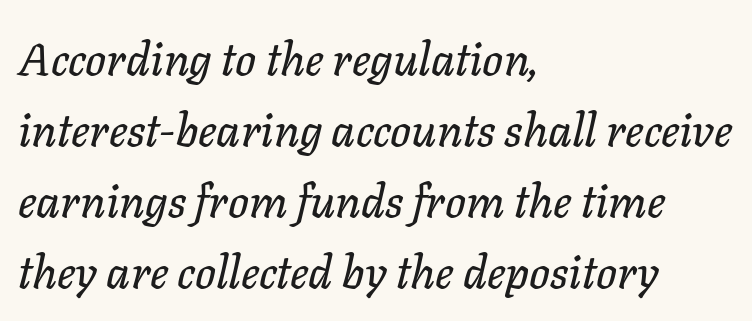
The image shows 46 px text type, italic (leaning right); set left-aligned, normal line spacing (1.54x), normal letter spacing, not underlined; low stroke contrast and a medium x-height.
